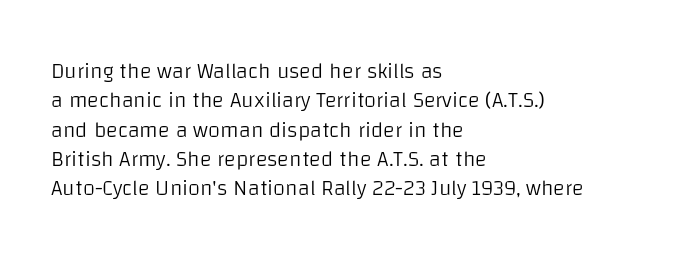
{"italic": "no", "bold": "no", "underline": "no", "align": "left", "line_spacing": "normal", "line_spacing_ratio": 1.33, "letter_spacing": "normal", "letter_spacing_em": 0.0, "glyph_px": 22}
